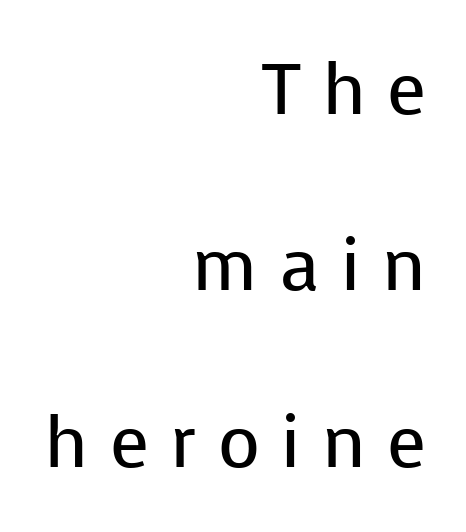
Q: Is the text bold? A: No.
Q: Is the text italic (slanted)? A: No, it is upright.
Q: Is the typeface a serif or a sans-serif typeface? A: Sans-serif.
Q: Is the text underlined? A: No.
Q: How is the paragraph aligned? A: Right-aligned.
Q: Is the spacing between letters normal or unusually wide? A: Unusually wide.
Q: Is the spacing between lines tight, normal or loose? A: Loose.
Q: Width (condensed, normal, or wide)? A: Normal.
Q: Stroke contrast? A: Low.
Q: x-height? A: Medium.
Q: Monospaced? A: No.
